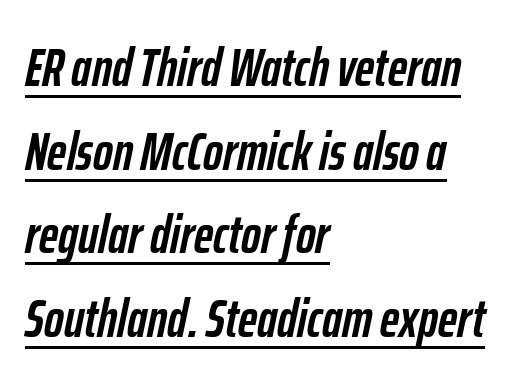
The block of text has a typical density, with ordinary space between rows. The passage shown is typed in a proportional face where columns would drift. The words here are underlined. Characters are canted at an angle relative to the baseline's perpendicular. These lines stack with their left ends in a neat column. Observe the ordinary spacing: letters are neighbours, not strangers.
